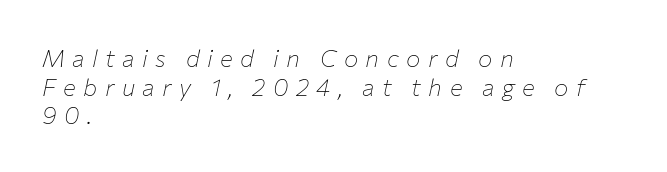
Q: Is the text bold? A: No.
Q: Is the text italic (slanted)? A: Yes, it leans right by about 12 degrees.
Q: Is the text underlined? A: No.
Q: How is the paragraph aligned? A: Left-aligned.
Q: Is the spacing between letters normal or unusually wide? A: Unusually wide.
